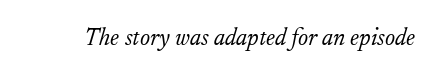
The foot of each line stays bare and open. Designer's note — italics engaged. Standard letterfit; no display-style spreading of the glyphs. The letterforms sit at book weight or below.
